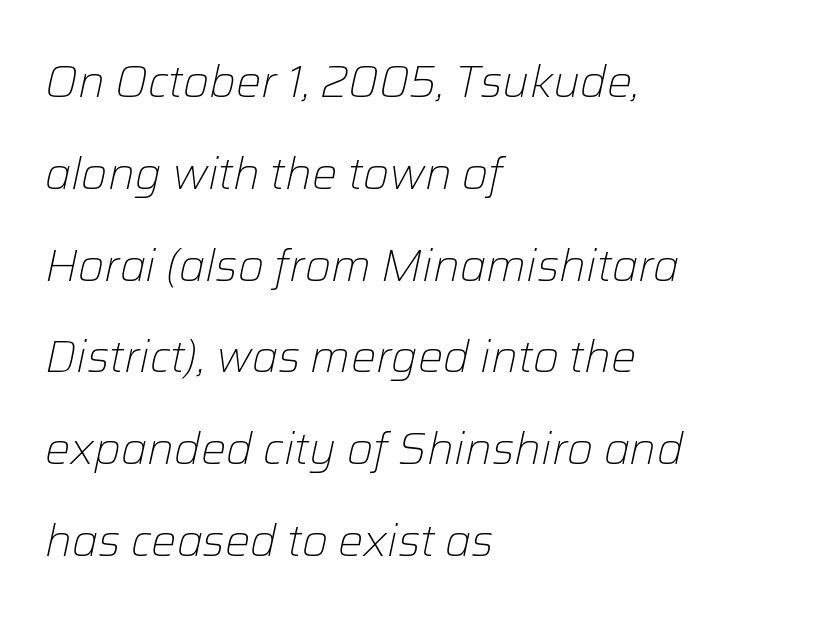
Is the type slanted? Yes — the strokes lean at a clear angle. Think of a printed novel: that variable character pitch is what you see here. The specimen omits any rule beneath the text block's lines. Weight: in the light-to-regular range. Interline gaps are noticeably wide in this sample. Horizontally, the lines are justified to the leading edge only.
